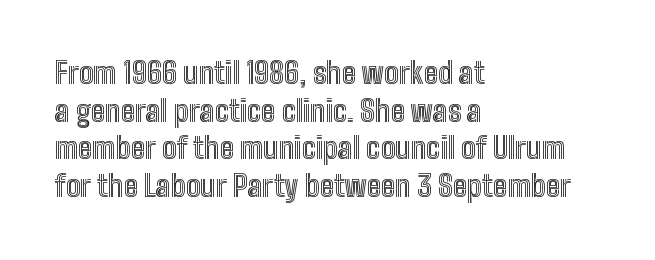
Q: Is the text italic (slanted)? A: No, it is upright.
Q: Is the text underlined? A: No.
Q: How is the paragraph aligned? A: Left-aligned.
Q: Is the spacing between letters normal or unusually wide? A: Normal.
Q: Is the spacing between lines tight, normal or loose? A: Normal.
Q: Width (condensed, normal, or wide)? A: Condensed.
Q: x-height? A: Medium.
Q: Monospaced? A: No.
